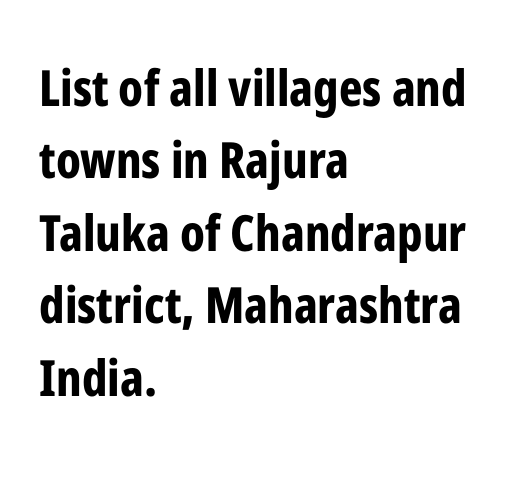
{"serif": "no", "italic": "no", "bold": "yes", "weight": "bold", "width": "condensed", "stroke_contrast": "low", "x_height": "medium", "monospaced": "no", "underline": "no", "align": "left", "line_spacing": "normal", "line_spacing_ratio": 1.45, "letter_spacing": "normal", "letter_spacing_em": 0.0, "glyph_px": 50}
